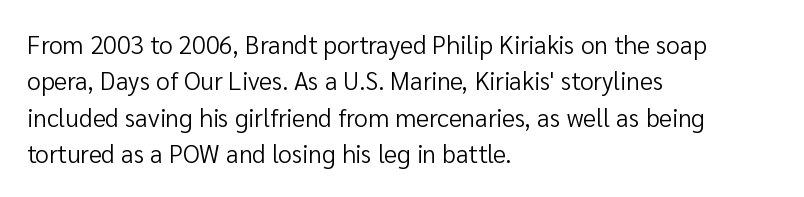
Q: Is the text bold? A: No.
Q: Is the text italic (slanted)? A: No, it is upright.
Q: Is the text underlined? A: No.
Q: How is the paragraph aligned? A: Left-aligned.
Q: Is the spacing between letters normal or unusually wide? A: Normal.
Q: Is the spacing between lines tight, normal or loose? A: Normal.
